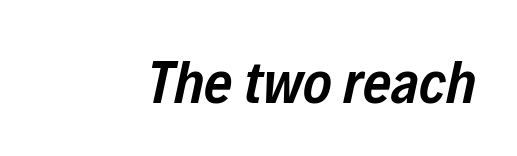
{"italic": "yes", "lean": "right", "slant_degrees": 12, "bold": "semi", "weight": "semibold", "width": "condensed", "stroke_contrast": "low", "x_height": "medium", "monospaced": "no", "underline": "no", "letter_spacing": "normal", "letter_spacing_em": 0.0, "glyph_px": 61}
